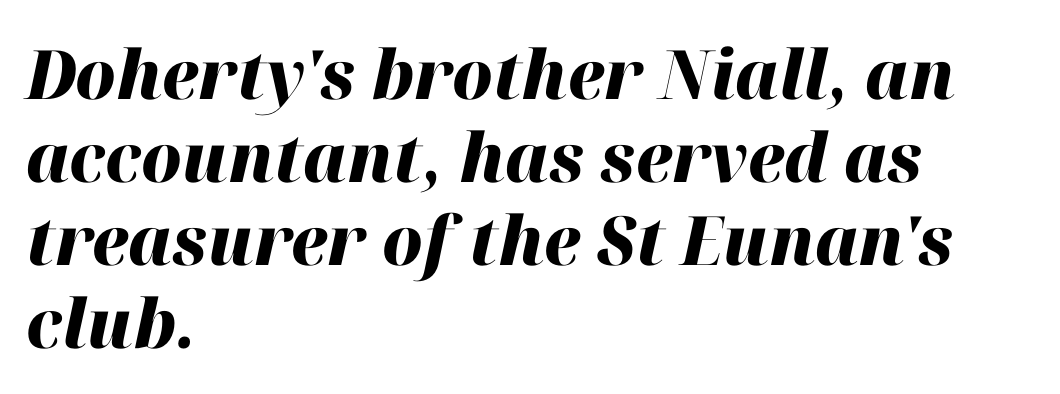
{"italic": "yes", "lean": "right", "slant_degrees": 12, "bold": "yes", "weight": "heavy", "width": "normal", "stroke_contrast": "high", "x_height": "medium", "monospaced": "no", "underline": "no", "align": "left", "line_spacing_ratio": 1.22, "letter_spacing": "normal", "letter_spacing_em": 0.0, "glyph_px": 68}
